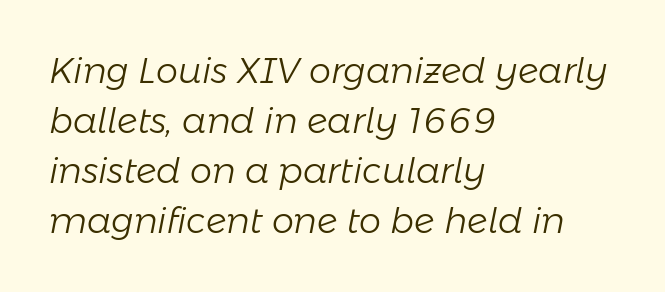
Q: Is the text bold? A: No.
Q: Is the text italic (slanted)? A: Yes, it leans right by about 11 degrees.
Q: Is the text underlined? A: No.
Q: How is the paragraph aligned? A: Left-aligned.
Q: Is the spacing between letters normal or unusually wide? A: Normal.
Q: Is the spacing between lines tight, normal or loose? A: Normal.
Q: Width (condensed, normal, or wide)? A: Normal.
Q: Stroke contrast? A: Low.
Q: x-height? A: Medium.
Q: Monospaced? A: No.
